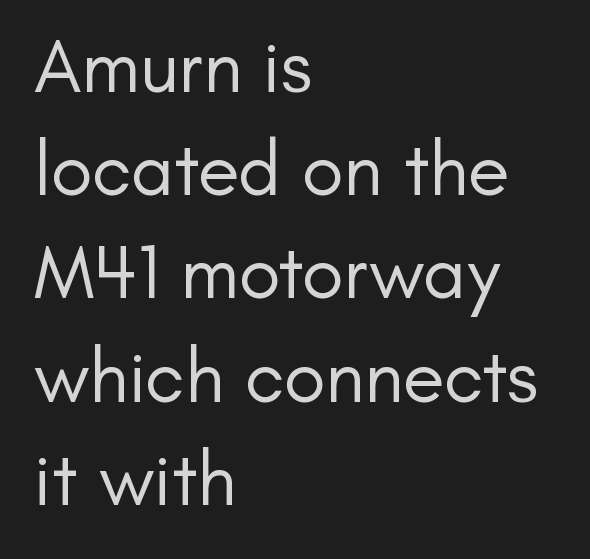
The image shows 77 px regular-weight sans-serif type, upright; set left-aligned, normal line spacing (1.34x), normal letter spacing, not underlined; low stroke contrast and a small x-height.
